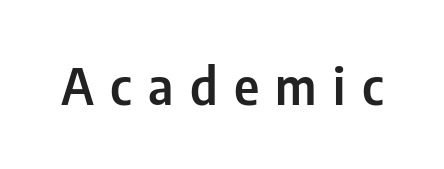
The specimen omits any rule beneath the text block's lines. Short note: letters widely spaced. Note: no serifs on the glyphs. This sample uses an upright cut, with every glyph sitting square on the baseline. This sample has the flowing, uneven cadence of proportional lettering.
